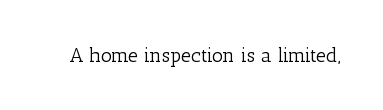
{"italic": "no", "bold": "no", "underline": "no", "letter_spacing": "normal", "letter_spacing_em": 0.0, "glyph_px": 20}
